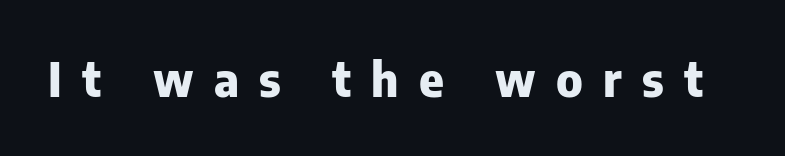
{"serif": "no", "italic": "no", "bold": "yes", "weight": "heavy", "width": "normal", "stroke_contrast": "low", "x_height": "medium", "monospaced": "no", "underline": "no", "letter_spacing": "wide", "letter_spacing_em": 0.43, "glyph_px": 47}
